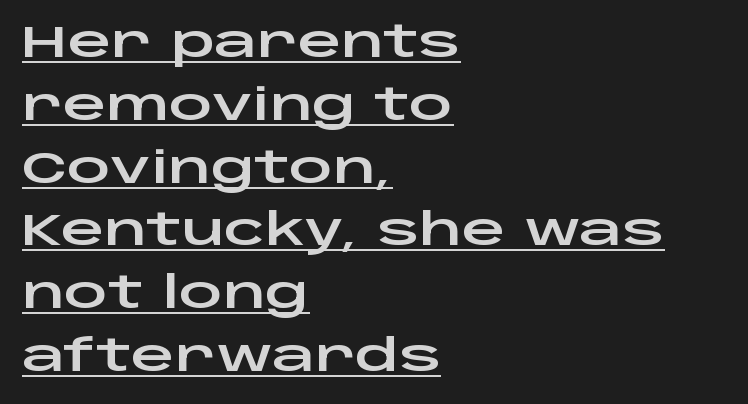
Examine the stroke ends and you'll find no serifs. Short and long lines alike share a common starting point at left. Do the characters align in a grid? No, the font is proportional. When letters stand straight like this, we call the style roman or upright. The rendering uses the underline text-decoration. Nothing unusual about the tracking: characters are spaced as the font intends.
